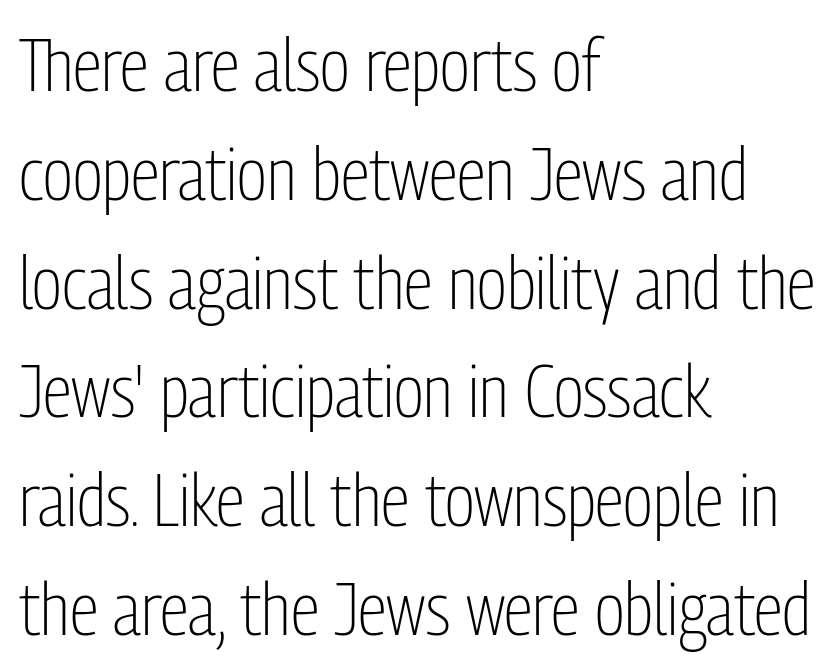
{"serif": "no", "italic": "no", "bold": "no", "weight": "light", "width": "condensed", "stroke_contrast": "low", "x_height": "medium", "monospaced": "no", "underline": "no", "align": "left", "line_spacing": "normal", "line_spacing_ratio": 1.47, "letter_spacing": "normal", "letter_spacing_em": 0.0, "glyph_px": 74}
